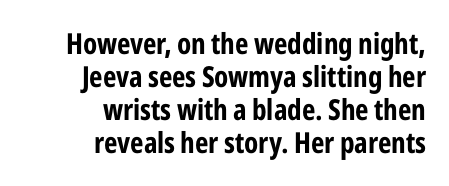
Q: Is the text bold? A: Yes.
Q: Is the text italic (slanted)? A: No, it is upright.
Q: Is the typeface a serif or a sans-serif typeface? A: Sans-serif.
Q: Is the text underlined? A: No.
Q: How is the paragraph aligned? A: Right-aligned.
Q: Is the spacing between letters normal or unusually wide? A: Normal.
Q: Is the spacing between lines tight, normal or loose? A: Tight.
Q: Width (condensed, normal, or wide)? A: Condensed.
Q: Stroke contrast? A: Low.
Q: x-height? A: Medium.
Q: Monospaced? A: No.
